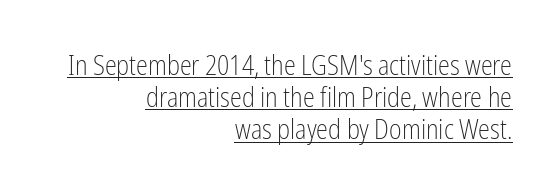
Q: Is the text bold? A: No.
Q: Is the text italic (slanted)? A: No, it is upright.
Q: Is the text underlined? A: Yes.
Q: How is the paragraph aligned? A: Right-aligned.
Q: Is the spacing between letters normal or unusually wide? A: Normal.
